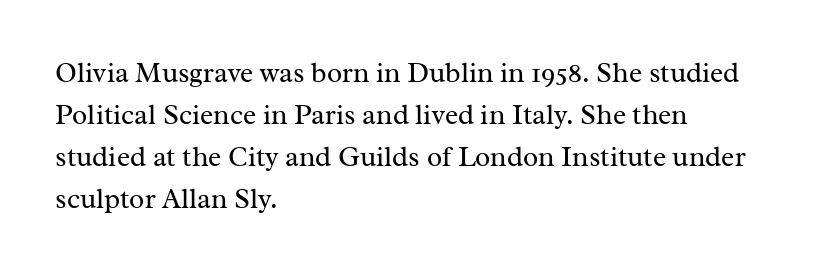
Is this a heavy cut? Hardly; it is regular or lighter. Descenders are the only things crossing below the line. Caption: multi-line text, flush left, ragged right. Each letter keeps its own natural width here, so spacing adapts to shape. Classification — serif.
